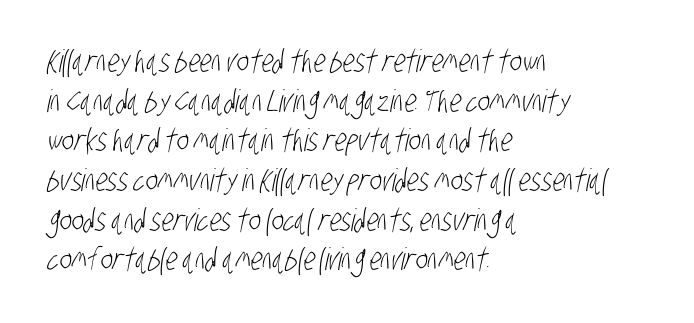
The image shows 31 px light, condensed sans-serif type; set left-aligned, normal line spacing (1.28x), normal letter spacing, not underlined; low stroke contrast and a large x-height.
